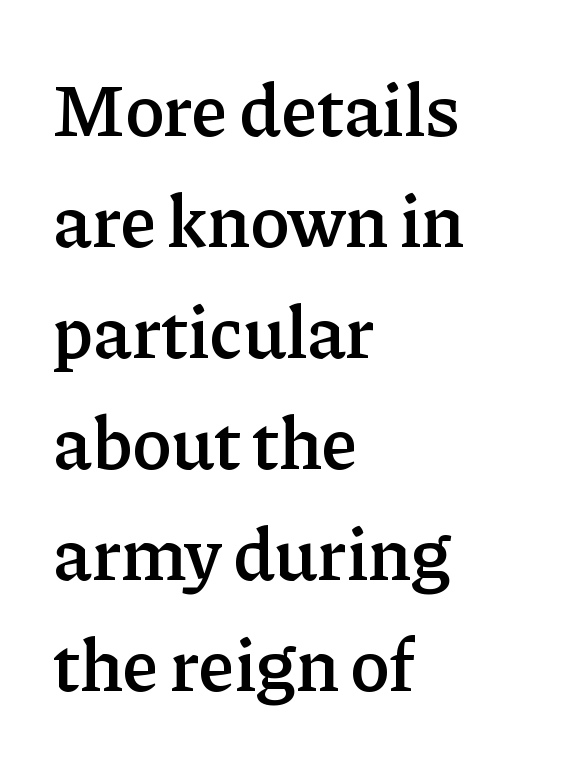
Only glyphs here, with clear space below each row. This is serif lettering, the kind often seen in printed books. Teacher's note: observe the even left margin — that is flush-left alignment. There is no visible air inserted between adjacent glyphs. Here the designer chose a conventional face with non-uniform glyph widths.
